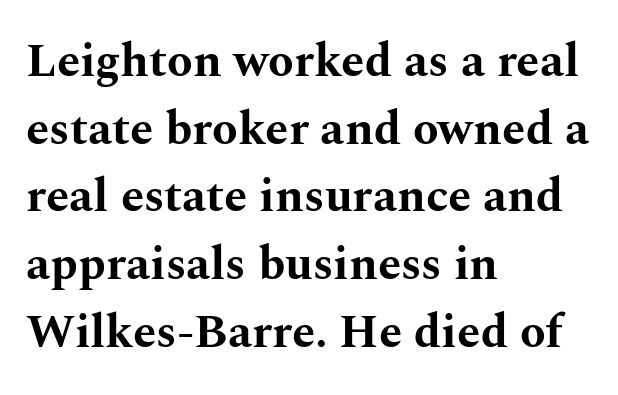
{"serif": "yes", "italic": "no", "bold": "yes", "weight": "bold", "width": "wide", "stroke_contrast": "medium", "x_height": "medium", "monospaced": "no", "underline": "no", "align": "left", "line_spacing": "normal", "line_spacing_ratio": 1.44, "letter_spacing": "normal", "letter_spacing_em": 0.0, "glyph_px": 47}
